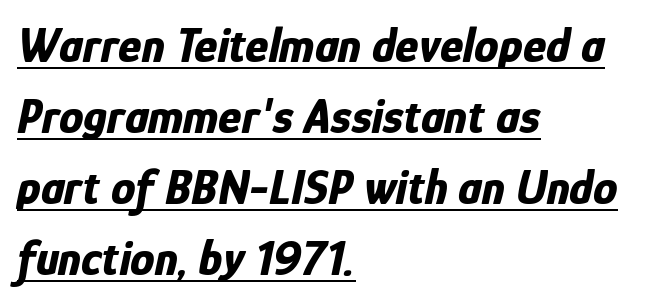
Q: Is the text bold? A: Yes.
Q: Is the text italic (slanted)? A: Yes, it leans right by about 12 degrees.
Q: Is the text underlined? A: Yes.
Q: How is the paragraph aligned? A: Left-aligned.
Q: Is the spacing between letters normal or unusually wide? A: Normal.
Q: Is the spacing between lines tight, normal or loose? A: Normal.
Q: Width (condensed, normal, or wide)? A: Condensed.
Q: Stroke contrast? A: Low.
Q: x-height? A: Medium.
Q: Monospaced? A: No.
